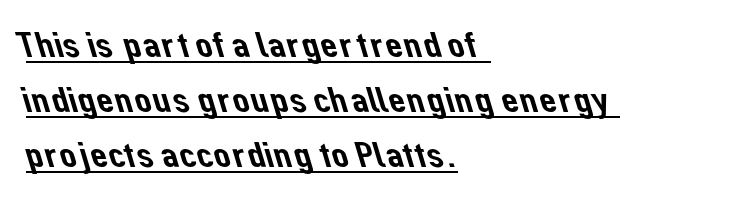
The image shows 38 px sans-serif type; set left-aligned, normal line spacing (1.45x), normal letter spacing, underlined; low stroke contrast and a medium x-height.
